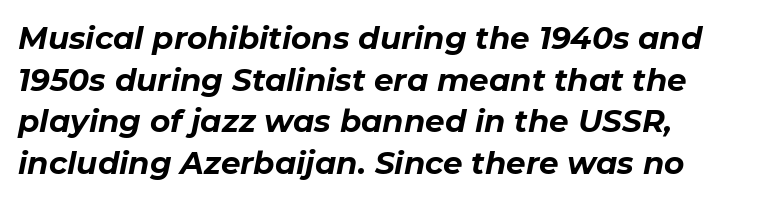
In terms of letterspacing, this is plain default setting. Quick note: underline off. Strokes here are thick enough to call this a true bold. Do the characters align in a grid? No, the font is proportional. Tall strokes in this sample are angled rather than plumb. This block has exactly the height ordinary leading produces.
